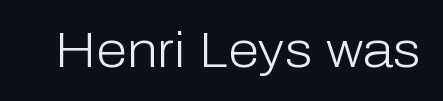
Stroke mass is kept to a normal reading level or below. Has an underline been added? It has not. This sample uses plain, unmodified letter spacing. Vertical strokes here are truly vertical.
